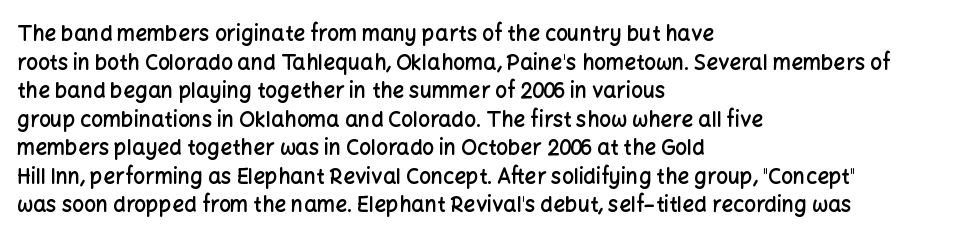
Q: Is the text bold? A: Semi-bold.
Q: Is the text italic (slanted)? A: No, it is upright.
Q: Is the text underlined? A: No.
Q: How is the paragraph aligned? A: Left-aligned.
Q: Is the spacing between letters normal or unusually wide? A: Normal.
Q: Is the spacing between lines tight, normal or loose? A: Normal.
